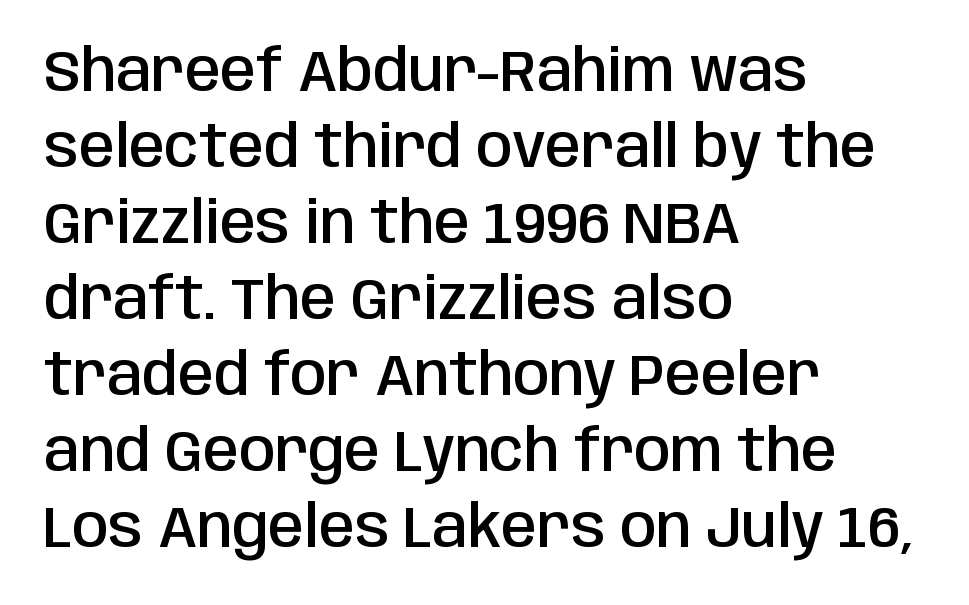
The image shows 58 px semibold, condensed sans-serif type, upright; set left-aligned, normal line spacing (1.31x), normal letter spacing, not underlined; low stroke contrast and a large x-height.
